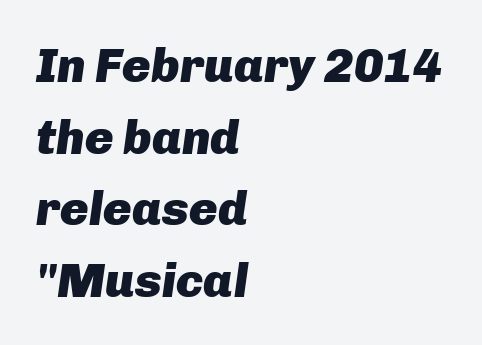
Q: Is the text bold? A: Yes.
Q: Is the text italic (slanted)? A: Yes, it leans right by about 8 degrees.
Q: Is the text underlined? A: No.
Q: How is the paragraph aligned? A: Left-aligned.
Q: Is the spacing between letters normal or unusually wide? A: Normal.
Q: Is the spacing between lines tight, normal or loose? A: Normal.
Q: Width (condensed, normal, or wide)? A: Normal.
Q: Stroke contrast? A: Low.
Q: x-height? A: Medium.
Q: Monospaced? A: No.
